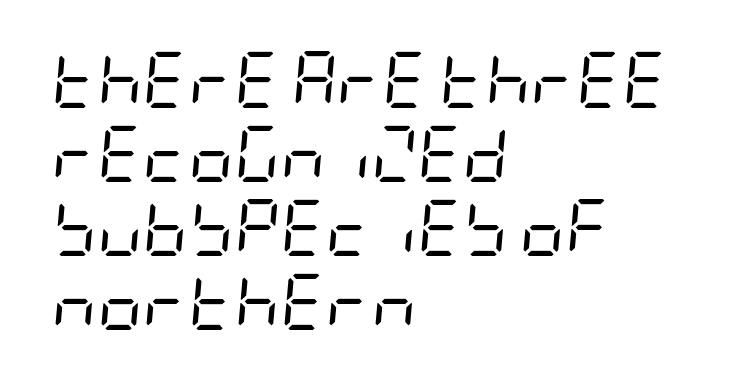
Q: Is the text bold? A: No.
Q: Is the text italic (slanted)? A: Yes, it leans right by about 5 degrees.
Q: Is the text underlined? A: No.
Q: How is the paragraph aligned? A: Left-aligned.
Q: Is the spacing between letters normal or unusually wide? A: Normal.
Q: Is the spacing between lines tight, normal or loose? A: Normal.
Q: Width (condensed, normal, or wide)? A: Condensed.
Q: Stroke contrast? A: Low.
Q: x-height? A: Large.
